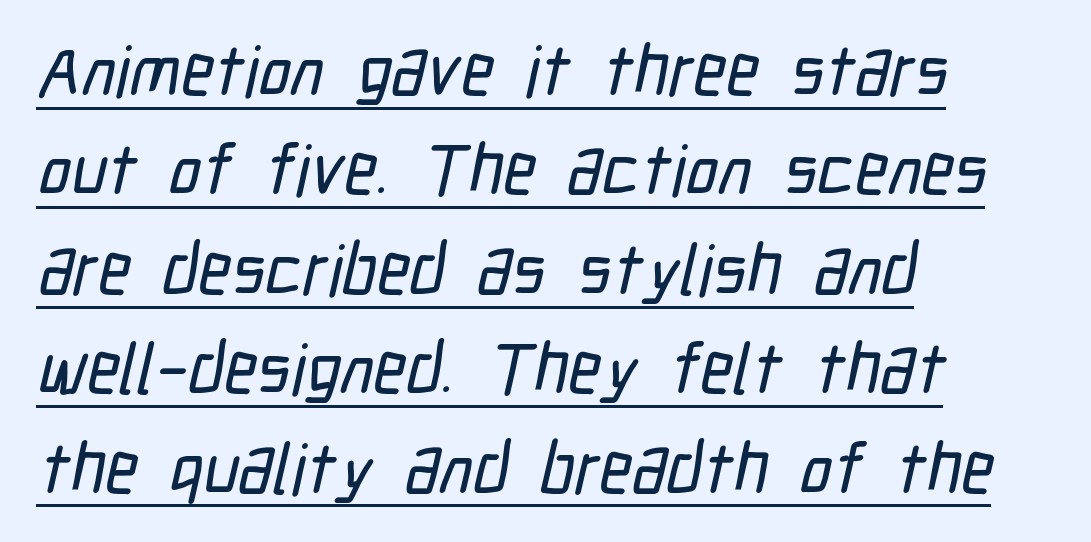
Q: Is the typeface a serif or a sans-serif typeface? A: Sans-serif.
Q: Is the text underlined? A: Yes.
Q: How is the paragraph aligned? A: Left-aligned.
Q: Is the spacing between letters normal or unusually wide? A: Normal.
Q: Is the spacing between lines tight, normal or loose? A: Normal.
Q: Width (condensed, normal, or wide)? A: Condensed.
Q: Stroke contrast? A: Low.
Q: x-height? A: Medium.
Q: Monospaced? A: No.
